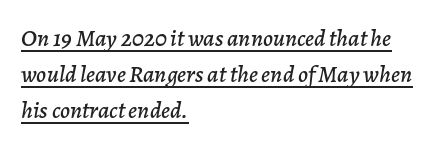
{"italic": "yes", "lean": "right", "slant_degrees": 7, "underline": "yes", "align": "left", "line_spacing": "normal", "line_spacing_ratio": 1.5, "letter_spacing": "normal", "letter_spacing_em": 0.0, "glyph_px": 24}
